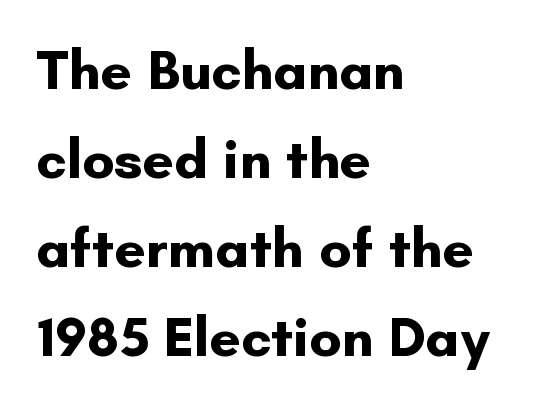
The image shows 56 px bold sans-serif type, upright; set left-aligned, normal line spacing (1.59x), normal letter spacing, not underlined; low stroke contrast and a small x-height.
